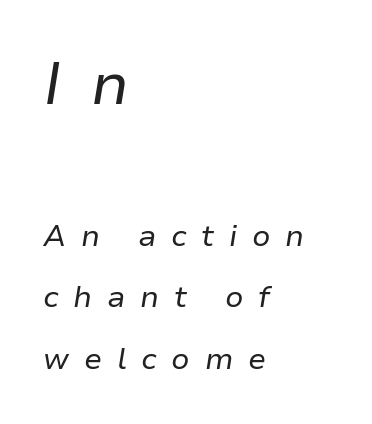
Q: Is the text bold? A: No.
Q: Is the text italic (slanted)? A: Yes, it leans right by about 9 degrees.
Q: Is the text underlined? A: No.
Q: How is the paragraph aligned? A: Left-aligned.
Q: Is the spacing between letters normal or unusually wide? A: Unusually wide.
Q: Is the spacing between lines tight, normal or loose? A: Loose.
Q: Which block of text is set in a larger size, the first (top) or the second (bottom)? A: The first (top) one.
Q: Width (condensed, normal, or wide)? A: Normal.
Q: Stroke contrast? A: Low.
Q: x-height? A: Medium.
Q: Monospaced? A: No.
